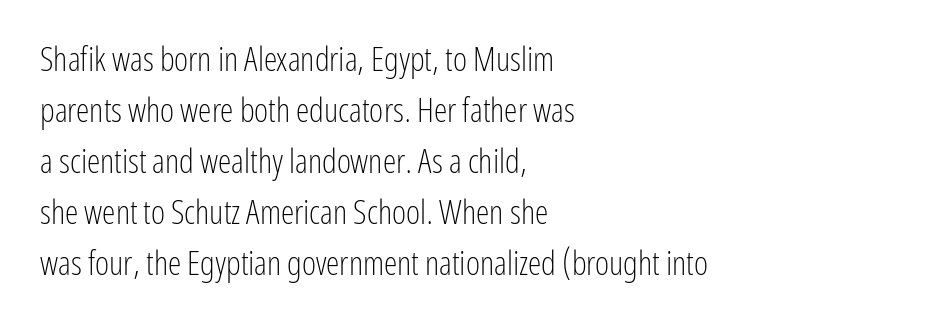
Varying glyph widths throughout — classic text-font behaviour. Nobody touched the tracking dial on this one. Short and long lines alike share a common starting point at left. Beneath every word, the page is bare. The type sits square on the baseline with zero lean.
